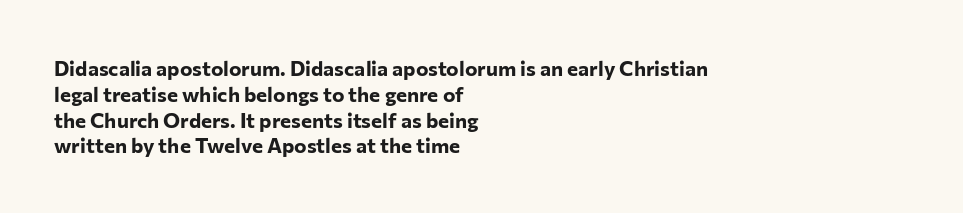
Q: Is the text bold? A: Yes.
Q: Is the text italic (slanted)? A: No, it is upright.
Q: Is the text underlined? A: No.
Q: How is the paragraph aligned? A: Left-aligned.
Q: Is the spacing between letters normal or unusually wide? A: Normal.
